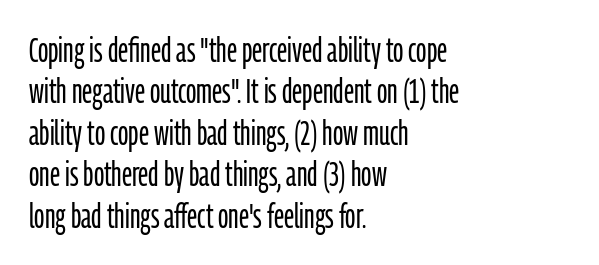
{"serif": "no", "italic": "no", "bold": "no", "weight": "light", "width": "condensed", "stroke_contrast": "low", "x_height": "medium", "monospaced": "no", "underline": "no", "align": "left", "line_spacing_ratio": 1.22, "letter_spacing": "normal", "letter_spacing_em": 0.0, "glyph_px": 34}
